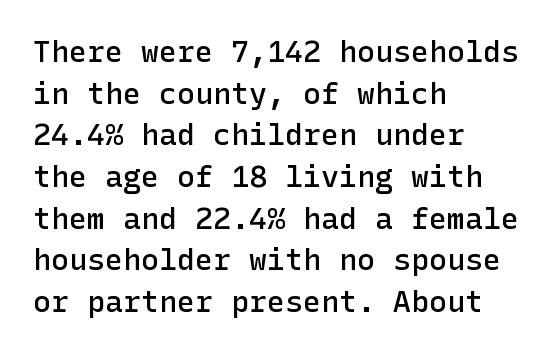
The strokes are fattened partway — semibold, not bold. Type without underlining. This block has exactly the height ordinary leading produces. Layout note: lines flush left. Nothing sits at the stroke ends, so this counts as sans-serif.
